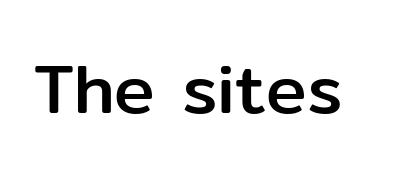
The image shows 68 px sans-serif type, upright; set normal letter spacing, not underlined; low stroke contrast and a medium x-height.
